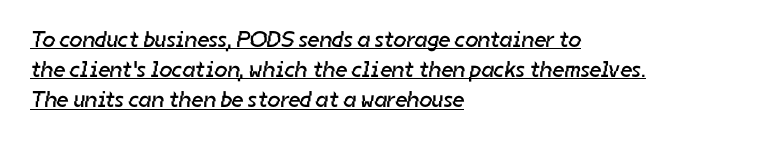
{"bold": "no", "underline": "yes", "align": "left", "line_spacing": "normal", "line_spacing_ratio": 1.31, "letter_spacing": "normal", "letter_spacing_em": 0.0, "glyph_px": 23}
